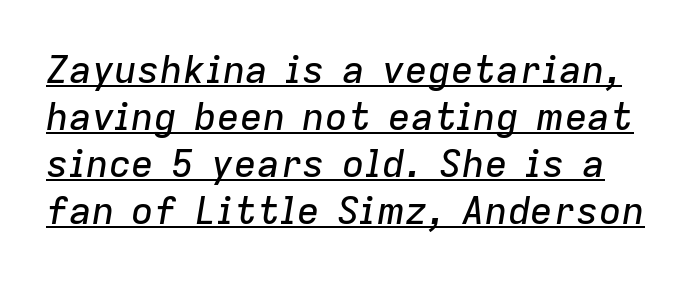
The image shows 38 px text type, italic (leaning right); set line spacing 1.24x, normal letter spacing, underlined; low stroke contrast and a medium x-height.
